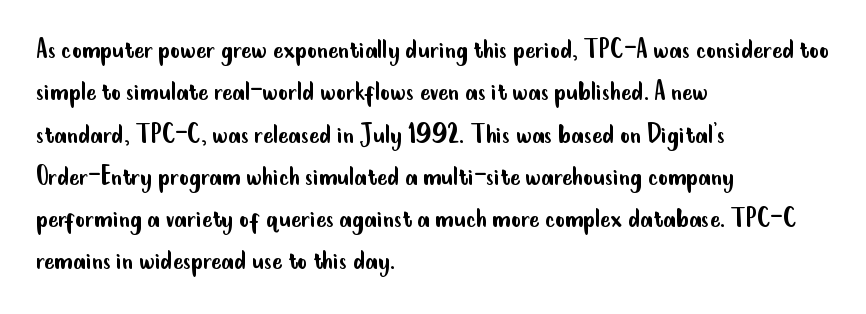
Q: Is the text bold? A: No.
Q: Is the text italic (slanted)? A: No, it is upright.
Q: Is the typeface a serif or a sans-serif typeface? A: Sans-serif.
Q: Is the text underlined? A: No.
Q: How is the paragraph aligned? A: Left-aligned.
Q: Is the spacing between letters normal or unusually wide? A: Normal.
Q: Is the spacing between lines tight, normal or loose? A: Normal.
Q: Width (condensed, normal, or wide)? A: Condensed.
Q: Stroke contrast? A: Low.
Q: x-height? A: Small.
Q: Monospaced? A: No.
